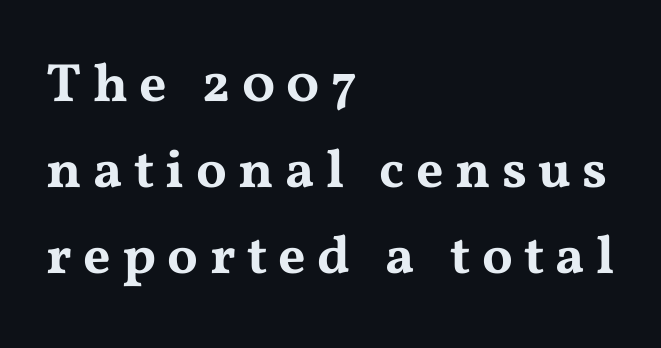
The image shows 54 px wide serif type, upright; set left-aligned, normal line spacing (1.59x), unusually wide letter spacing (+0.21 em), not underlined; medium stroke contrast and a medium x-height.
